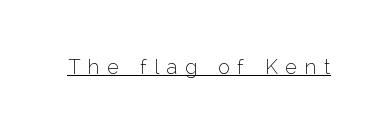
Q: Is the text bold? A: No.
Q: Is the text italic (slanted)? A: No, it is upright.
Q: Is the text underlined? A: Yes.
Q: Is the spacing between letters normal or unusually wide? A: Unusually wide.
